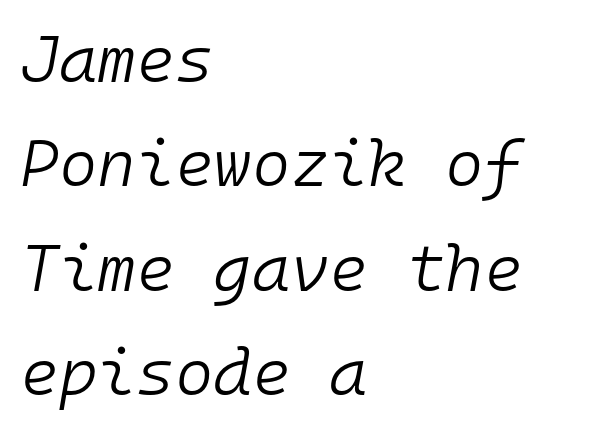
{"italic": "yes", "lean": "right", "slant_degrees": 10, "bold": "no", "weight": "light", "width": "normal", "stroke_contrast": "low", "x_height": "medium", "monospaced": "yes", "underline": "no", "align": "left", "line_spacing": "normal", "line_spacing_ratio": 1.58, "letter_spacing": "normal", "letter_spacing_em": 0.0, "glyph_px": 66}
